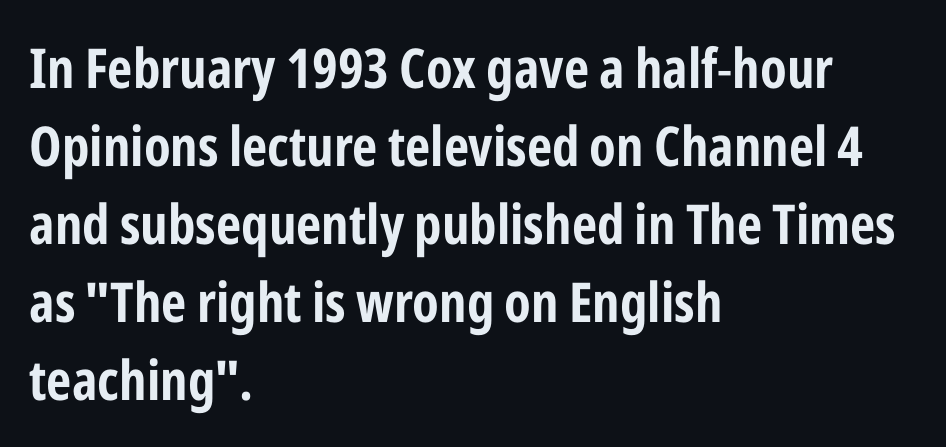
Q: Is the text italic (slanted)? A: No, it is upright.
Q: Is the typeface a serif or a sans-serif typeface? A: Sans-serif.
Q: Is the text underlined? A: No.
Q: How is the paragraph aligned? A: Left-aligned.
Q: Is the spacing between letters normal or unusually wide? A: Normal.
Q: Is the spacing between lines tight, normal or loose? A: Normal.
Q: Width (condensed, normal, or wide)? A: Condensed.
Q: Stroke contrast? A: Low.
Q: x-height? A: Medium.
Q: Monospaced? A: No.
